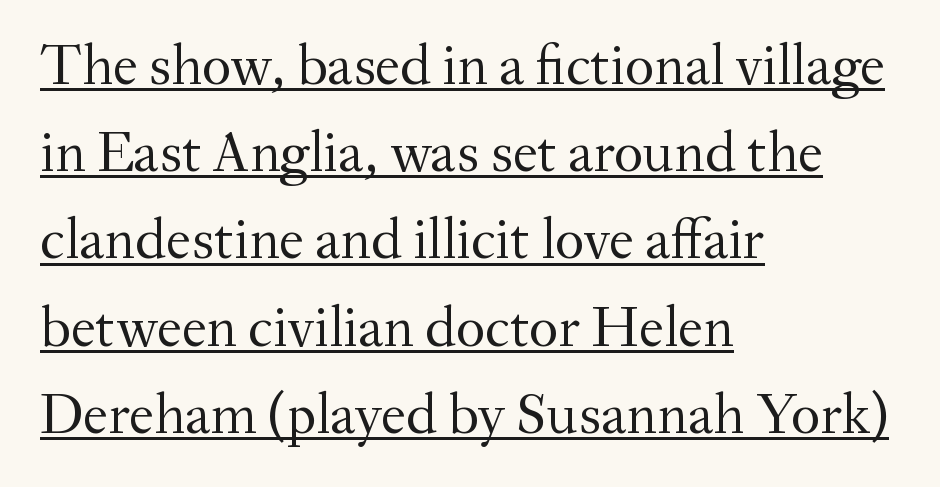
{"serif": "yes", "italic": "no", "bold": "no", "weight": "regular", "width": "normal", "stroke_contrast": "medium", "x_height": "small", "monospaced": "no", "underline": "yes", "align": "left", "line_spacing": "normal", "line_spacing_ratio": 1.53, "letter_spacing": "normal", "letter_spacing_em": 0.0, "glyph_px": 57}
